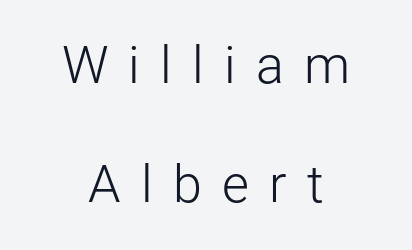
{"serif": "no", "italic": "no", "bold": "no", "weight": "light", "width": "normal", "stroke_contrast": "low", "x_height": "medium", "monospaced": "no", "underline": "no", "align": "center", "line_spacing": "loose", "line_spacing_ratio": 2.29, "letter_spacing": "wide", "letter_spacing_em": 0.39, "glyph_px": 52}
